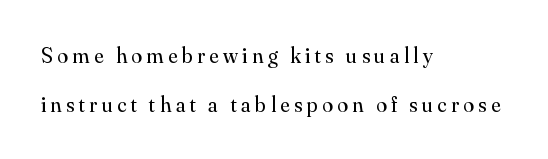
Q: Is the text bold? A: No.
Q: Is the text italic (slanted)? A: No, it is upright.
Q: Is the text underlined? A: No.
Q: How is the paragraph aligned? A: Left-aligned.
Q: Is the spacing between letters normal or unusually wide? A: Unusually wide.
Q: Is the spacing between lines tight, normal or loose? A: Loose.
